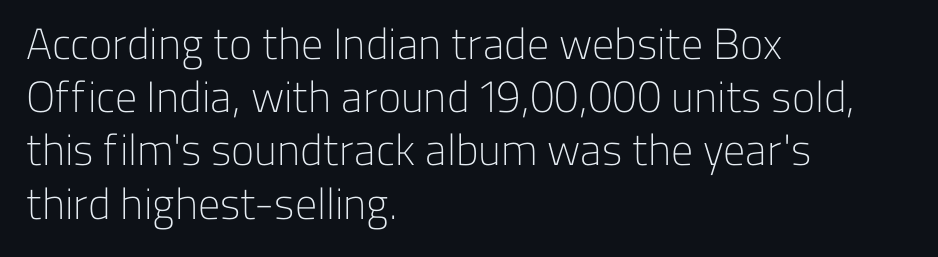
{"serif": "no", "italic": "no", "bold": "no", "weight": "light", "width": "normal", "stroke_contrast": "low", "x_height": "medium", "monospaced": "no", "underline": "no", "align": "left", "line_spacing_ratio": 1.21, "letter_spacing": "normal", "letter_spacing_em": 0.0, "glyph_px": 44}
